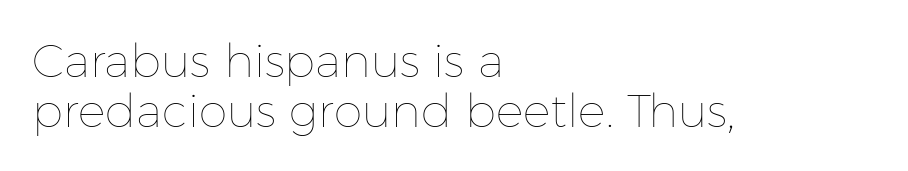
{"italic": "no", "bold": "no", "weight": "thin", "width": "normal", "stroke_contrast": "low", "x_height": "medium", "monospaced": "no", "underline": "no", "align": "left", "line_spacing": "tight", "line_spacing_ratio": 1.08, "letter_spacing": "normal", "letter_spacing_em": 0.0, "glyph_px": 46}
